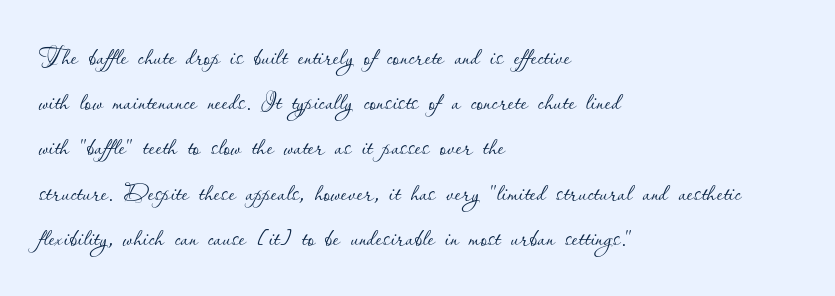
Q: Is the text bold? A: No.
Q: Is the text italic (slanted)? A: Yes.
Q: Is the text underlined? A: No.
Q: How is the paragraph aligned? A: Left-aligned.
Q: Is the spacing between letters normal or unusually wide? A: Normal.
Q: Is the spacing between lines tight, normal or loose? A: Normal.
Q: Width (condensed, normal, or wide)? A: Normal.
Q: Stroke contrast? A: Low.
Q: x-height? A: Small.
Q: Monospaced? A: No.
